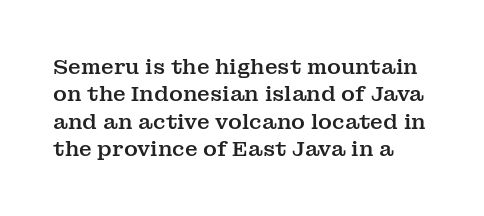
Honestly, there is no underline to notice here at all. This sample uses an upright cut, with every glyph sitting square on the baseline. Leading: standard. This rendering leaves character spacing at its baseline value.
